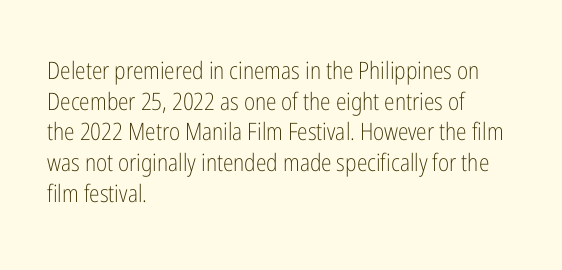
Q: Is the text bold? A: No.
Q: Is the text italic (slanted)? A: No, it is upright.
Q: Is the text underlined? A: No.
Q: How is the paragraph aligned? A: Left-aligned.
Q: Is the spacing between letters normal or unusually wide? A: Normal.
Q: Is the spacing between lines tight, normal or loose? A: Normal.
